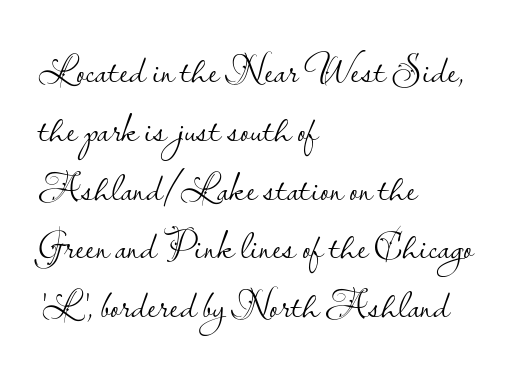
Q: Is the text bold? A: No.
Q: Is the text italic (slanted)? A: Yes.
Q: Is the typeface a serif or a sans-serif typeface? A: Sans-serif.
Q: Is the text underlined? A: No.
Q: How is the paragraph aligned? A: Left-aligned.
Q: Is the spacing between letters normal or unusually wide? A: Normal.
Q: Is the spacing between lines tight, normal or loose? A: Normal.
Q: Width (condensed, normal, or wide)? A: Normal.
Q: Stroke contrast? A: Low.
Q: x-height? A: Small.
Q: Monospaced? A: No.
